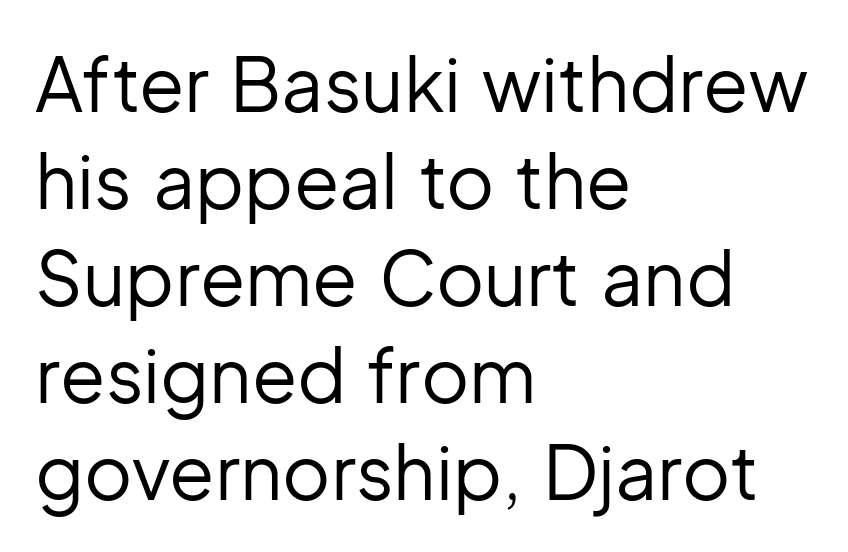
{"serif": "no", "italic": "no", "bold": "no", "weight": "regular", "width": "normal", "stroke_contrast": "low", "x_height": "medium", "monospaced": "no", "underline": "no", "align": "left", "line_spacing": "normal", "line_spacing_ratio": 1.31, "letter_spacing": "normal", "letter_spacing_em": 0.0, "glyph_px": 74}
